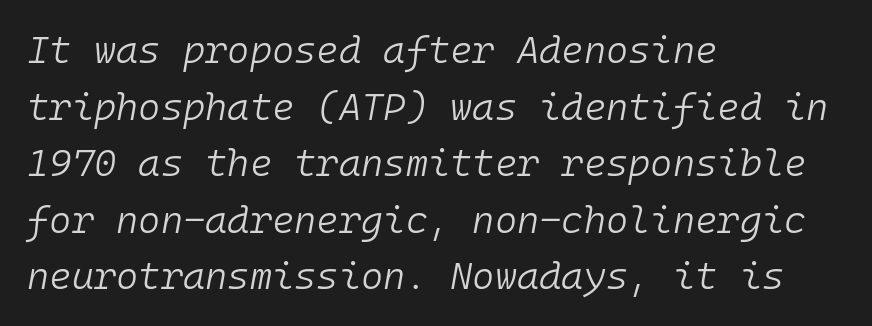
{"italic": "yes", "lean": "right", "slant_degrees": 10, "bold": "no", "weight": "light", "width": "normal", "stroke_contrast": "low", "x_height": "medium", "monospaced": "yes", "underline": "no", "align": "left", "line_spacing": "normal", "line_spacing_ratio": 1.49, "letter_spacing": "normal", "letter_spacing_em": 0.0, "glyph_px": 38}
